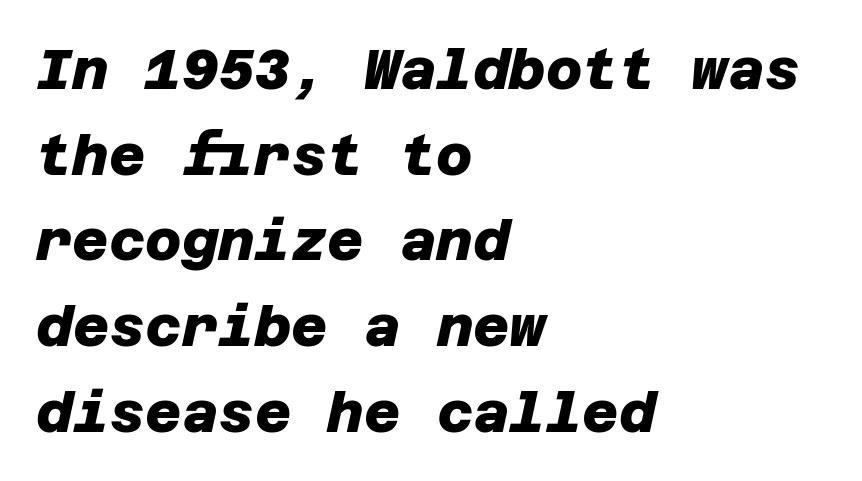
{"serif": "no", "bold": "yes", "weight": "heavy", "width": "normal", "stroke_contrast": "low", "x_height": "large", "underline": "no", "align": "left", "line_spacing": "normal", "line_spacing_ratio": 1.53, "letter_spacing": "normal", "letter_spacing_em": 0.0, "glyph_px": 56}
